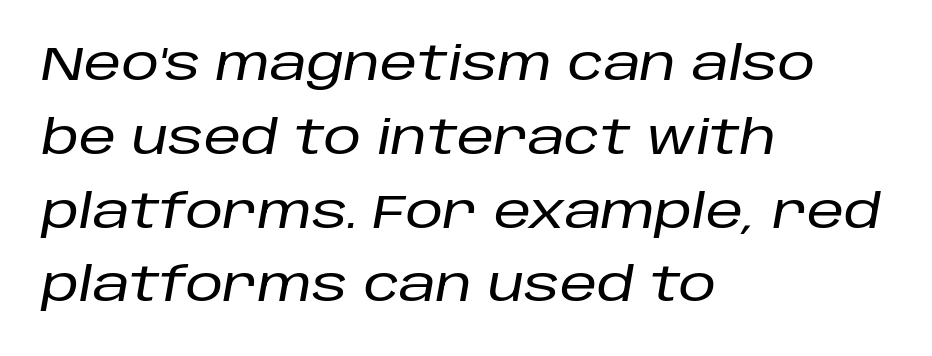
The image shows 47 px text type, italic (leaning right); set left-aligned, normal line spacing (1.57x), normal letter spacing, not underlined; low stroke contrast and a large x-height.
